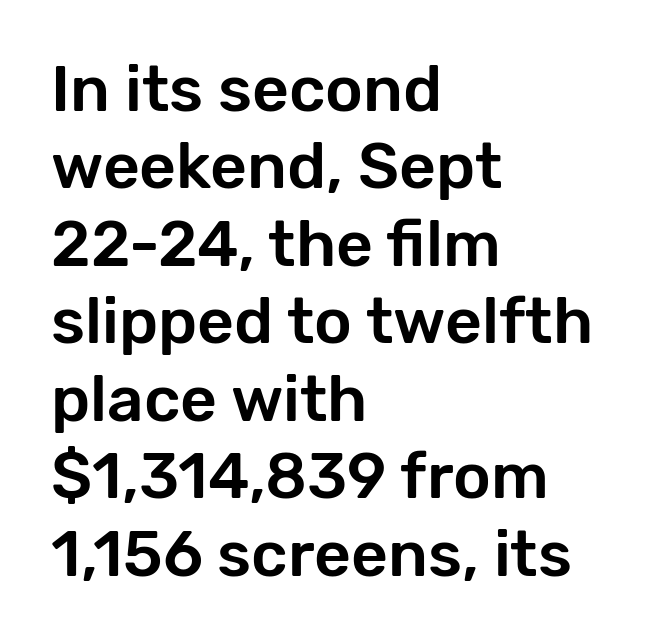
Grotesque or geometric, the face here clearly has no serifs. Line beginnings align vertically; line endings do not. The specimen reads as upright at a glance. The horizontal fit of the characters is conventional and even. Varying glyph widths throughout — classic text-font behaviour.
